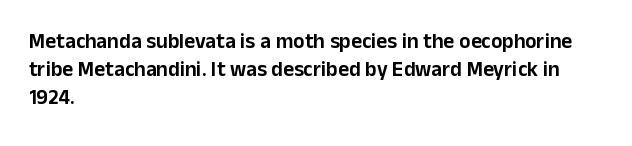
{"italic": "no", "underline": "no", "align": "left", "line_spacing": "normal", "line_spacing_ratio": 1.33, "letter_spacing": "normal", "letter_spacing_em": 0.0, "glyph_px": 21}
